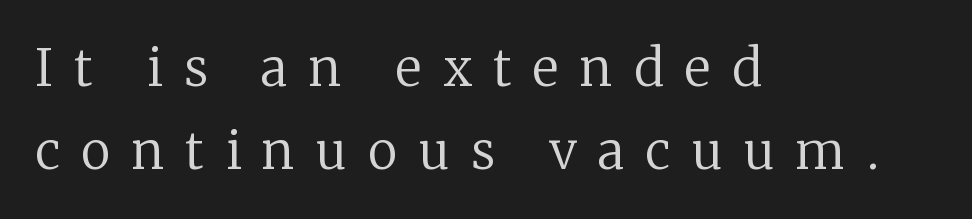
The zone under the glyphs is completely vacant. The rows are spaced the way most documents space them. Stems here are at most as thick as an everyday book face. Where is the straight margin? On the left.
